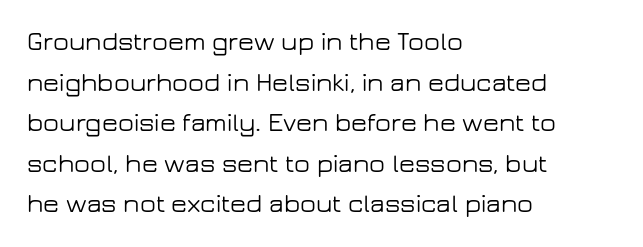
This rendering features lettering with no underline. How are the letters spaced? Ordinarily, with no added tracking. The setting favours the left margin, as ordinary paragraphs usually do. Does the lettering tilt? It doesn't — this is upright. Summary of vertical rhythm: regular, with standard interline spacing.
